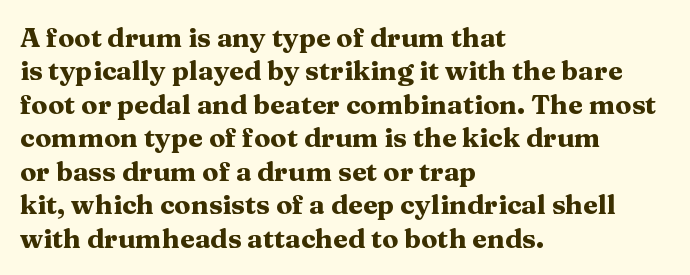
{"italic": "no", "bold": "yes", "underline": "no", "align": "left", "line_spacing_ratio": 1.24, "letter_spacing": "normal", "letter_spacing_em": 0.0, "glyph_px": 27}
